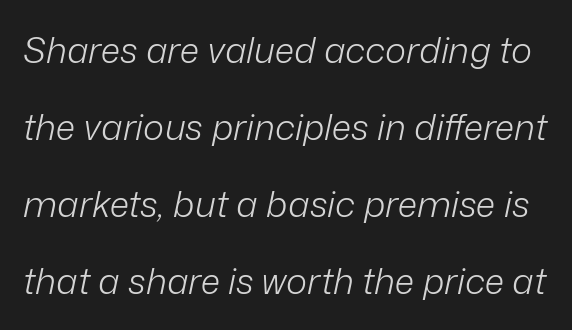
{"italic": "yes", "lean": "right", "slant_degrees": 12, "bold": "no", "weight": "light", "width": "normal", "stroke_contrast": "low", "x_height": "medium", "monospaced": "no", "underline": "no", "line_spacing": "loose", "line_spacing_ratio": 2.14, "letter_spacing": "normal", "letter_spacing_em": 0.0, "glyph_px": 36}
